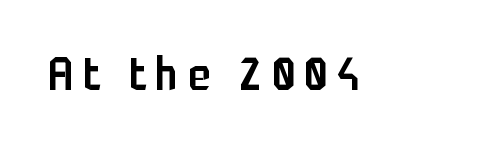
The image shows 46 px semibold, condensed sans-serif type, upright; set unusually wide letter spacing (+0.21 em), not underlined; low stroke contrast and a medium x-height.
